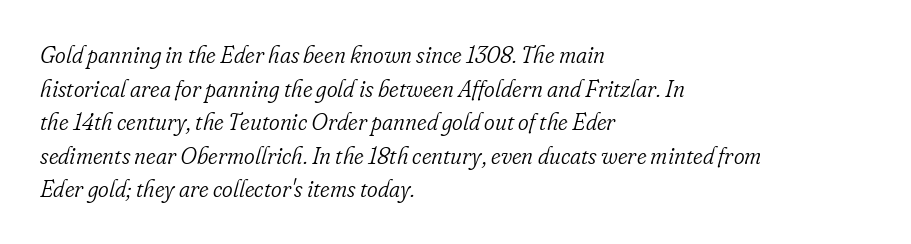
The image shows 23 px text type, italic (leaning right); set left-aligned, normal line spacing (1.46x), normal letter spacing, not underlined.
